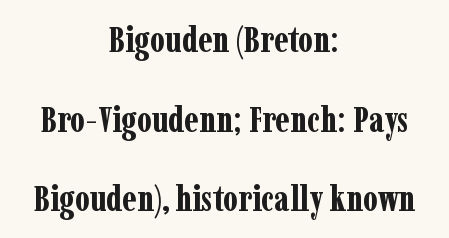
Old-style or modern, the face here clearly has serifs. The passage is arranged like a title page — every line centered. The lines are spread far apart with generous leading. Characters remain perfectly vertical along every line.
